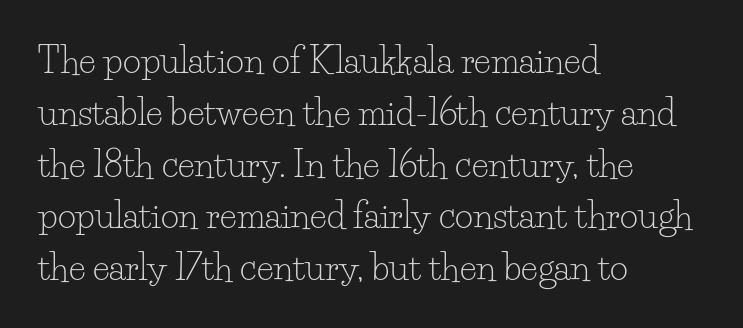
These lines stack with their left ends in a neat column. Tall strokes in this sample are plumb rather than angled. The space directly below the letters is spotless. The type family on display is of the serif kind. Compared with a typical body face, this is equally light or lighter still.
